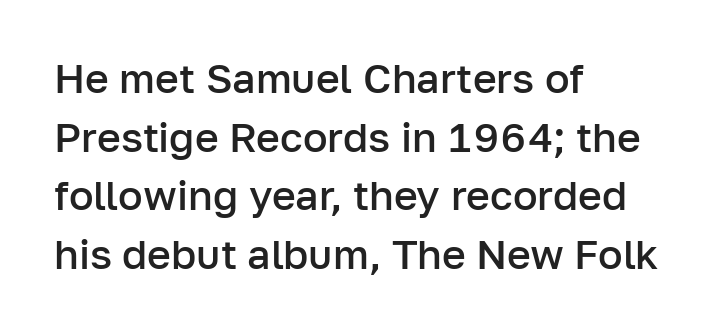
{"serif": "no", "italic": "no", "bold": "semi", "weight": "semibold", "width": "normal", "stroke_contrast": "low", "x_height": "medium", "monospaced": "no", "underline": "no", "align": "left", "line_spacing": "normal", "line_spacing_ratio": 1.43, "letter_spacing": "normal", "letter_spacing_em": 0.0, "glyph_px": 41}
